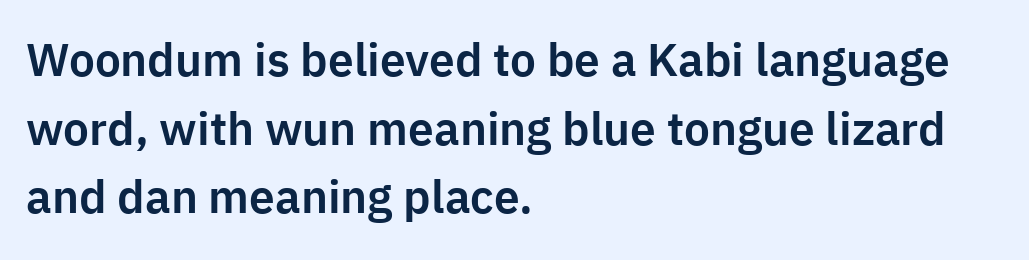
The image shows 46 px sans-serif type, upright; set left-aligned, normal line spacing (1.49x), normal letter spacing, not underlined; low stroke contrast and a medium x-height.
